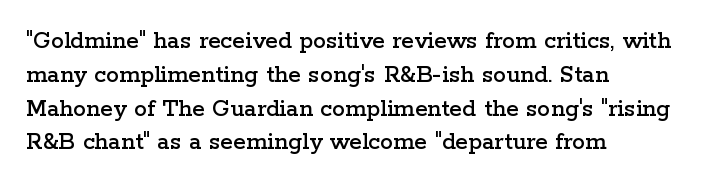
Q: Is the text italic (slanted)? A: No, it is upright.
Q: Is the text underlined? A: No.
Q: How is the paragraph aligned? A: Left-aligned.
Q: Is the spacing between letters normal or unusually wide? A: Normal.
Q: Is the spacing between lines tight, normal or loose? A: Normal.
